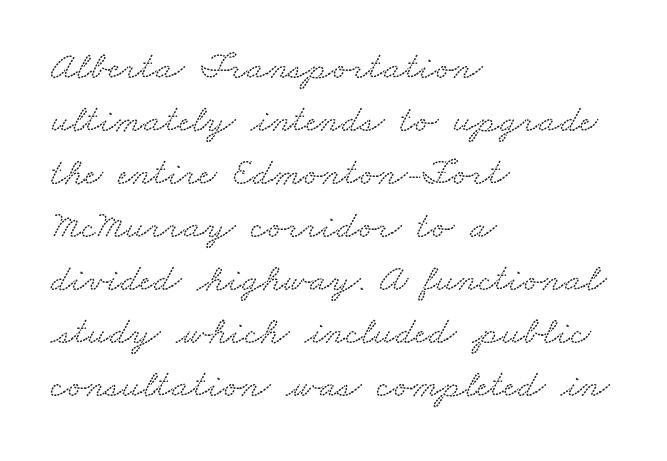
Honestly, the row spacing looks completely unremarkable. Where is the straight margin? On the left. Varying glyph widths throughout — classic text-font behaviour. Does the type have serifs? Yes, each stem ends in a small foot.
